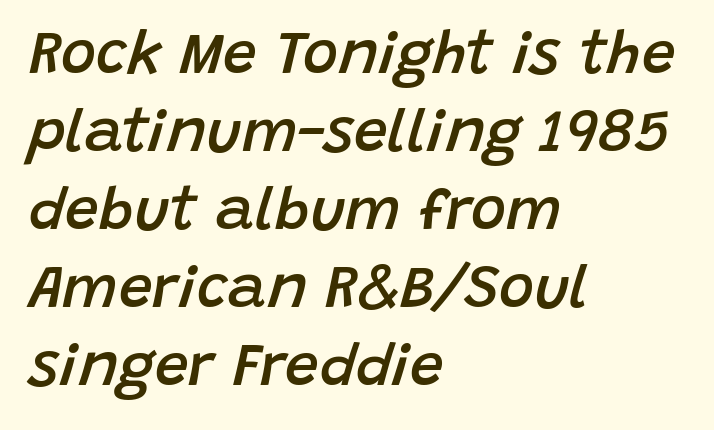
Q: Is the text bold? A: Semi-bold.
Q: Is the text italic (slanted)? A: Yes, it leans right by about 15 degrees.
Q: Is the text underlined? A: No.
Q: How is the paragraph aligned? A: Left-aligned.
Q: Is the spacing between letters normal or unusually wide? A: Normal.
Q: Is the spacing between lines tight, normal or loose? A: Normal.
Q: Width (condensed, normal, or wide)? A: Normal.
Q: Stroke contrast? A: Low.
Q: x-height? A: Large.
Q: Monospaced? A: No.
